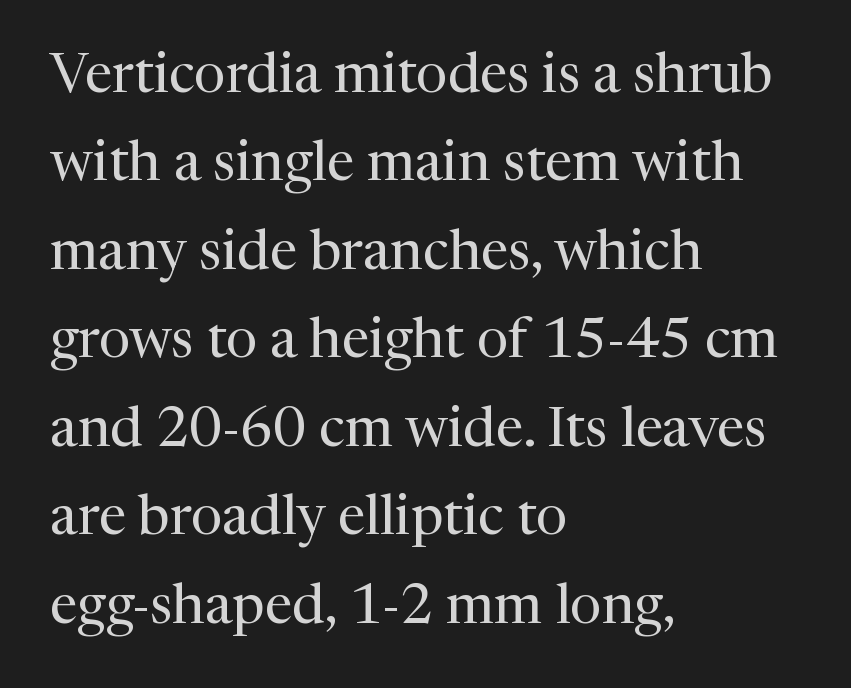
The image shows 56 px regular-weight serif type, upright; set left-aligned, normal line spacing (1.58x), normal letter spacing, not underlined; medium stroke contrast and a medium x-height.
